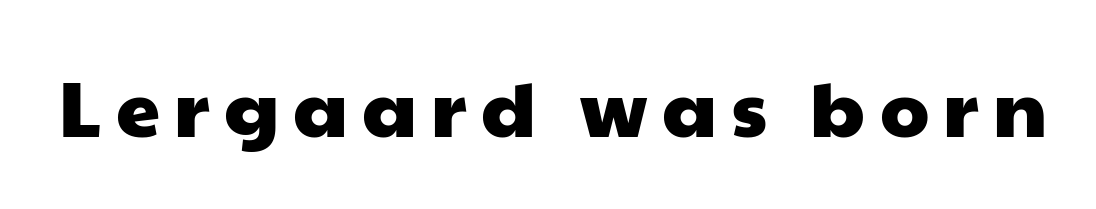
Nope, no serifs anywhere on these letters. Only glyphs here, with clear space below each row. This sample has the flowing, uneven cadence of proportional lettering.
